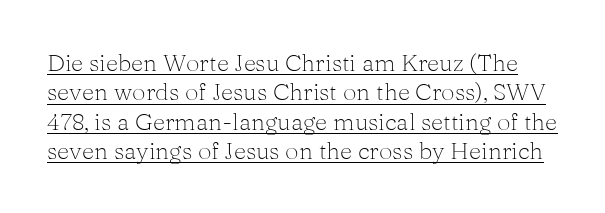
{"italic": "no", "bold": "no", "underline": "yes", "line_spacing_ratio": 1.22, "letter_spacing": "normal", "letter_spacing_em": 0.0, "glyph_px": 24}
